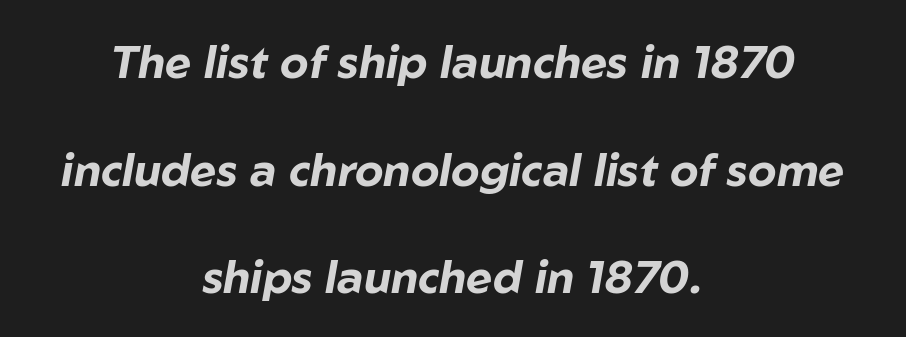
The sample has been set heavy, in full bold. Honestly, the rows look like they've been pulled way apart. Neither beginnings nor endings align; midpoints do. The letters are slanted; this is an italic face. How are the letters spaced? Ordinarily, with no added tracking. Underlining? Definitely not there.
